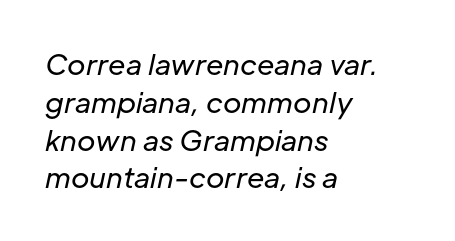
Think standard paragraph weight, or any step lighter than that. These lines stack with their left ends in a neat column. This sample has the flowing, uneven cadence of proportional lettering. The strip under each line holds only bare page. What's the leading like? Ordinary, nothing unusual. Would a proofreader flag this as italicized? Yes.
